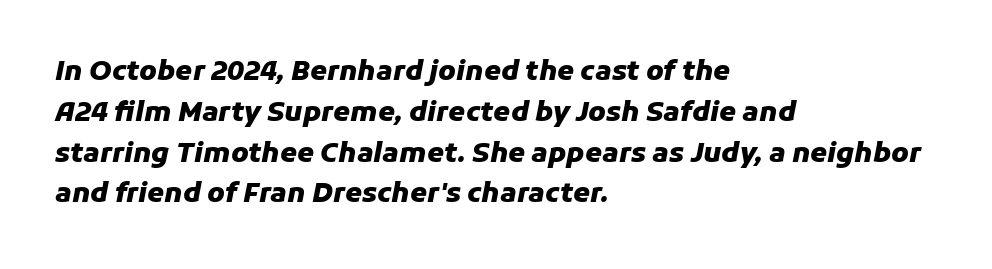
Regular leading. Compared with ordinary roman type, these characters are visibly tilted. Reading down the block, your eye returns to a fixed left position each line. The strip under each line holds only bare page. Students, this is bold: see how much ink each stroke carries.
